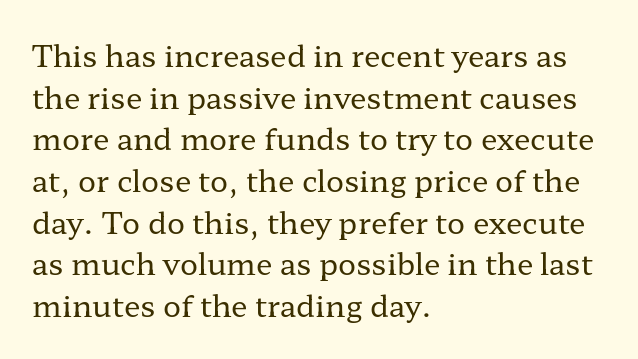
The image shows 30 px regular-weight, wide serif type, upright; set left-aligned, normal line spacing (1.39x), normal letter spacing, not underlined; low stroke contrast and a medium x-height.
